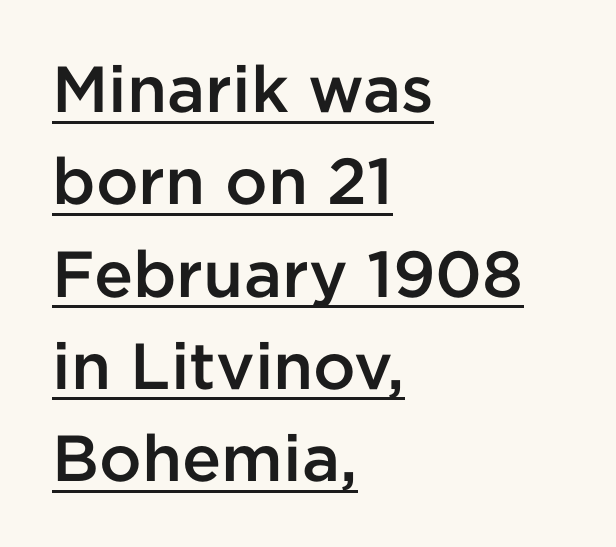
Which margin do the lines hug? The left one — the right edge is uneven. The font's upright variant was chosen for this text. Honestly, the letter spacing is just normal — you wouldn't notice it. Type style note: lacks serifs.
